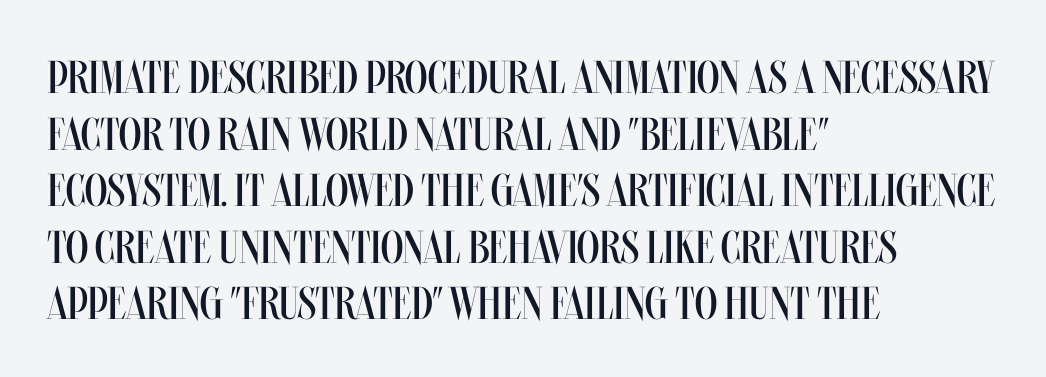
Q: Is the text bold? A: No.
Q: Is the text italic (slanted)? A: No, it is upright.
Q: Is the text underlined? A: No.
Q: How is the paragraph aligned? A: Left-aligned.
Q: Is the spacing between letters normal or unusually wide? A: Normal.
Q: Width (condensed, normal, or wide)? A: Condensed.
Q: Stroke contrast? A: Medium.
Q: x-height? A: Large.
Q: Monospaced? A: No.
